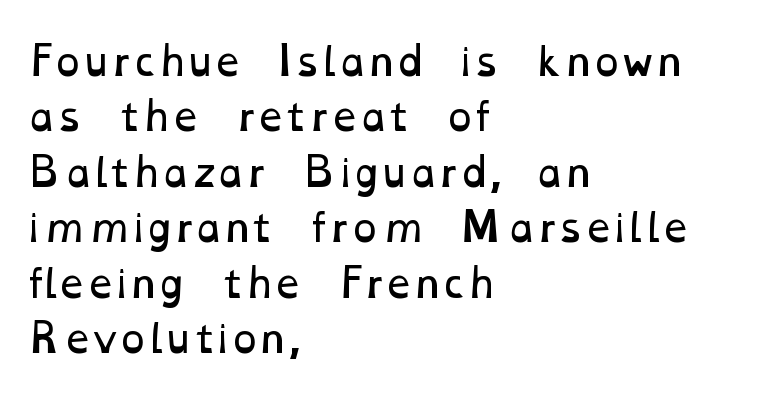
The string is rendered with underlining switched off. Quick note: interline space is typical. No extra tracking has been applied to these lines. A light-to-regular cut is what we see here.
